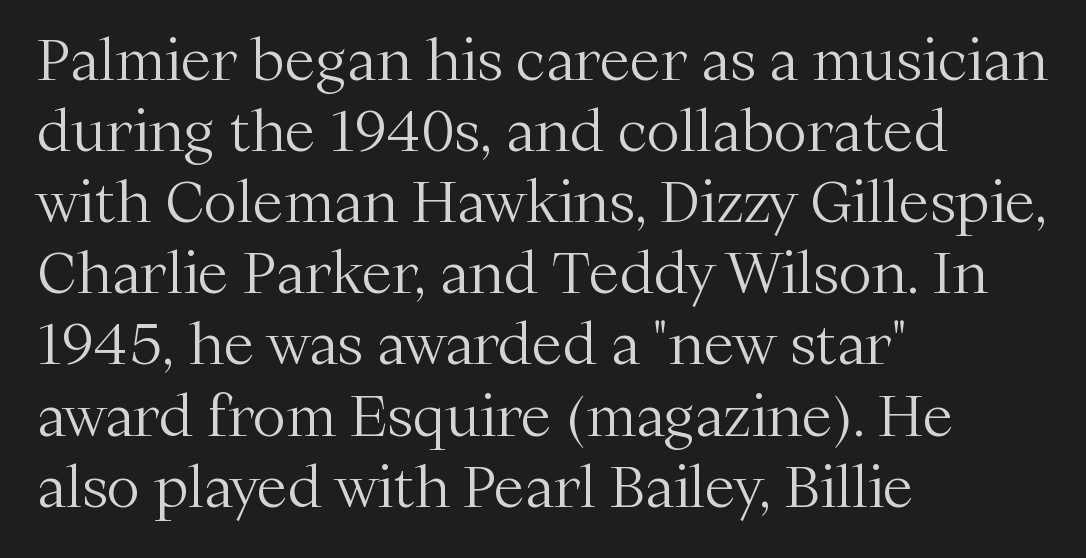
{"serif": "yes", "italic": "no", "bold": "no", "weight": "light", "width": "normal", "stroke_contrast": "medium", "x_height": "medium", "monospaced": "no", "underline": "no", "align": "left", "line_spacing": "normal", "line_spacing_ratio": 1.27, "letter_spacing": "normal", "letter_spacing_em": 0.0, "glyph_px": 56}
